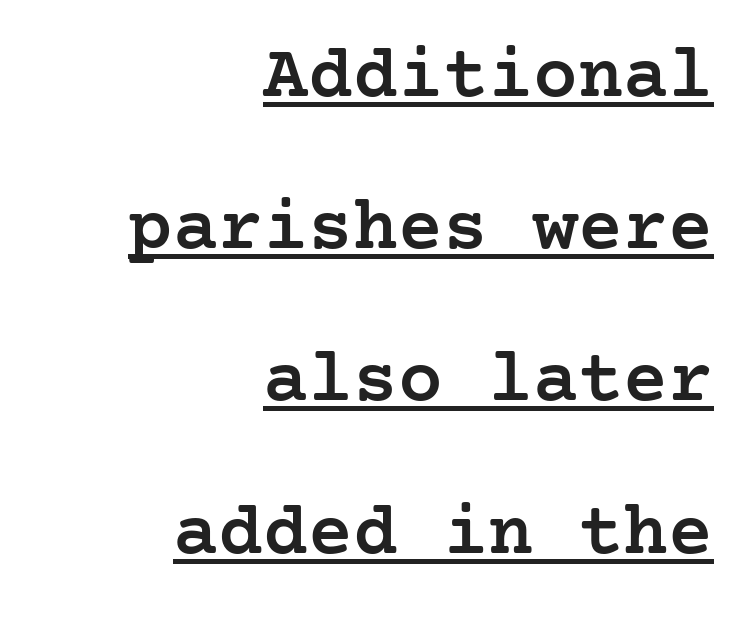
{"serif": "yes", "italic": "no", "bold": "semi", "weight": "semibold", "width": "normal", "stroke_contrast": "low", "x_height": "medium", "underline": "yes", "align": "right", "line_spacing": "loose", "line_spacing_ratio": 2.03, "letter_spacing": "normal", "letter_spacing_em": 0.0, "glyph_px": 75}
